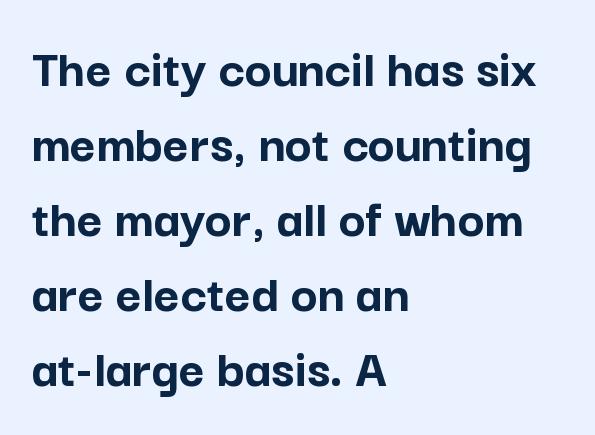
The lettering stays uniformly vertical, giving the passage a roman look. Nobody drew a line under any word here. Here the glyphs are tracked normally, forming tight word shapes. Summary of vertical rhythm: regular, with standard interline spacing. This rendering uses left alignment, leaving the right contour irregular. Serif or sans? Sans — the stroke terminals are bare.
